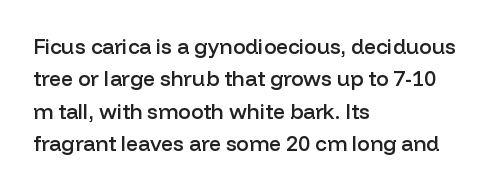
Italic? Not at all — the glyphs are vertical. Visually the block forms a straight wall on the left and a jagged coastline on the right. The horizontal fit of the characters is conventional and even. No word sits above an underline.
